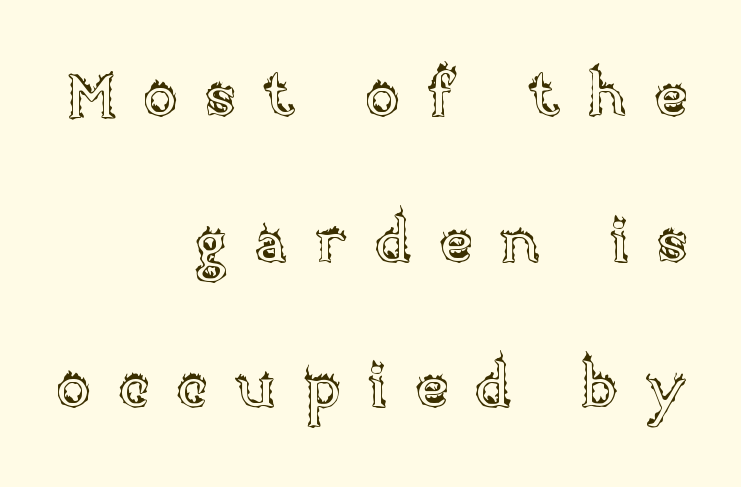
The text block is weighted toward the right margin, trailing off unevenly leftward. Here the designer chose a conventional face with non-uniform glyph widths. Upright lettering throughout. Each row of text sits above clean, open space. Vertically, the passage feels expansive, rows floating well apart. The letters are spread apart with noticeably loose tracking.
